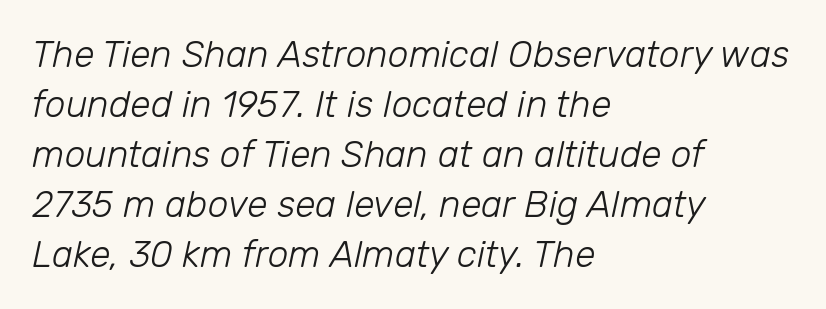
The image shows 37 px light type, italic (leaning right); set left-aligned, normal line spacing (1.35x), normal letter spacing, not underlined; low stroke contrast and a medium x-height.
